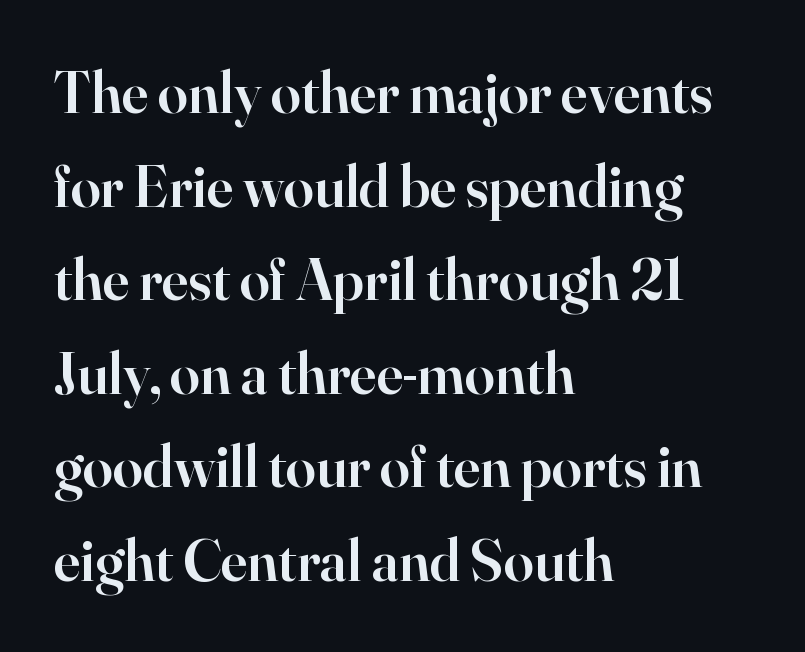
The face used here is rendered with its standard letterfit. A normal amount of white space separates one row of letters from the next. Firm but not heavy-handed strokes: this text is semibold. The typography opts for an upright posture over an oblique one.
